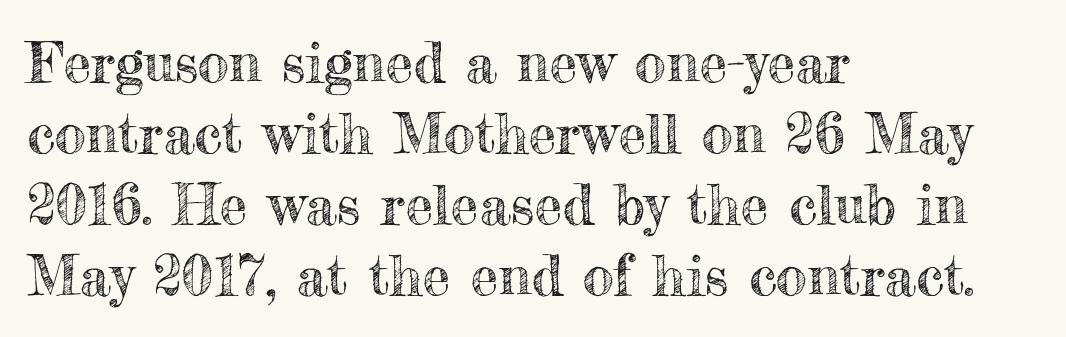
Characters follow at the spacing the type designer built in. A typesetter would mark this as roman, not italic. These lines are rendered in a variable-pitch font. Decoration check: the copy has no underline. These lines are set flush left with a ragged right edge.
